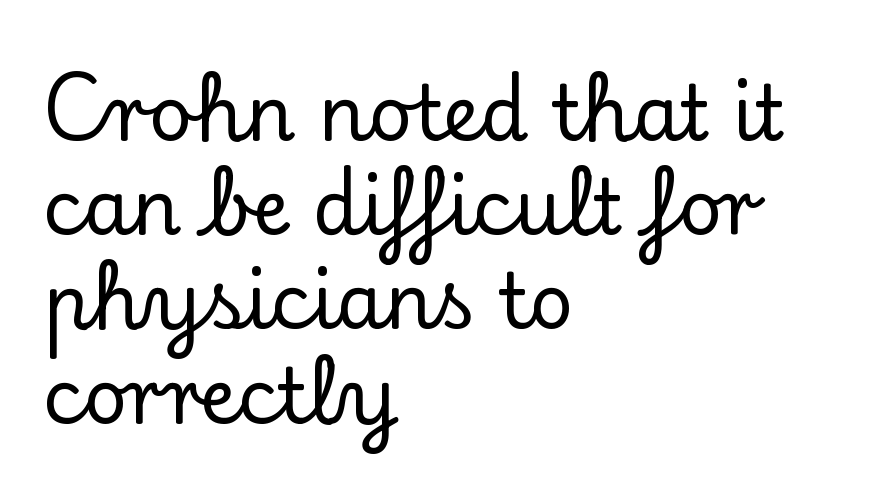
{"serif": "yes", "italic": "no", "width": "normal", "stroke_contrast": "low", "x_height": "small", "monospaced": "no", "underline": "no", "align": "left", "line_spacing_ratio": 1.24, "letter_spacing": "normal", "letter_spacing_em": 0.0, "glyph_px": 76}
